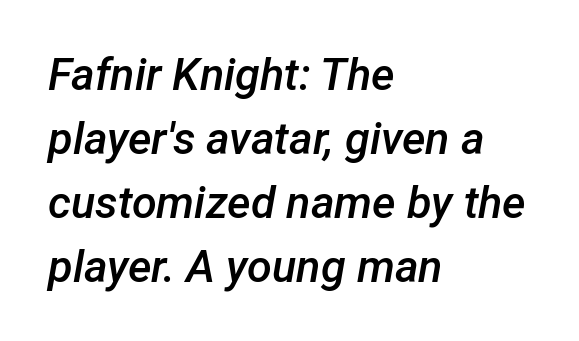
These lines are rendered in a variable-pitch font. The typesetter chose a ragged-right arrangement here. Check the space under the baseline: it is left empty. One glance says typical: line gaps are just what's usual. A typesetter would call this zero additional tracking.
